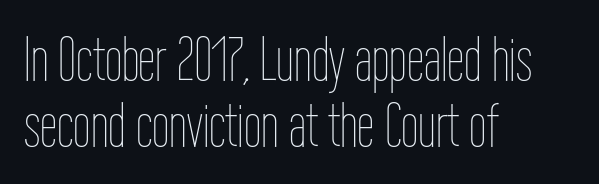
No heavy texture on the line: the type isn't bold. Nope, not italic — everything's standing straight. Students, observe: this is what under-led, compact text looks like. The string is rendered with underlining switched off. Here the designer chose a conventional face with non-uniform glyph widths. Visually the block forms a straight wall on the left and a jagged coastline on the right.
